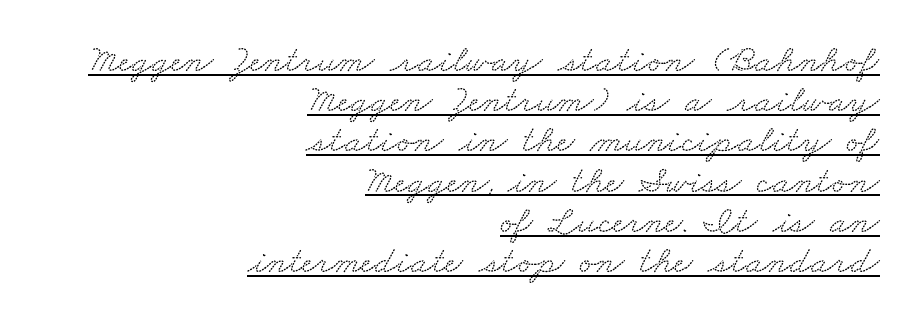
Q: Is the typeface a serif or a sans-serif typeface? A: Serif.
Q: Is the text underlined? A: Yes.
Q: How is the paragraph aligned? A: Right-aligned.
Q: Is the spacing between letters normal or unusually wide? A: Normal.
Q: Is the spacing between lines tight, normal or loose? A: Tight.
Q: Width (condensed, normal, or wide)? A: Wide.
Q: Stroke contrast? A: Low.
Q: x-height? A: Small.
Q: Monospaced? A: No.
